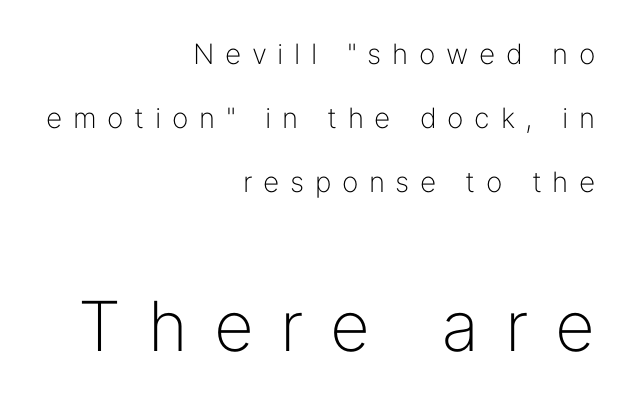
The image shows 69 px light sans-serif type, upright; set right-aligned, loose line spacing (2.29x), unusually wide letter spacing (+0.38 em), not underlined; the second (bottom) block is 2.46x larger; low stroke contrast and a medium x-height.
